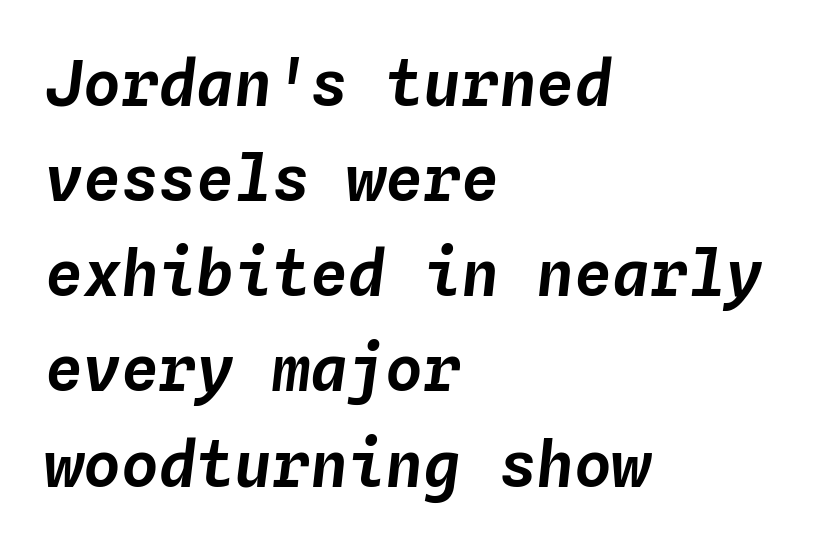
Q: Is the text italic (slanted)? A: Yes, it leans right by about 4 degrees.
Q: Is the text underlined? A: No.
Q: How is the paragraph aligned? A: Left-aligned.
Q: Is the spacing between letters normal or unusually wide? A: Normal.
Q: Is the spacing between lines tight, normal or loose? A: Normal.
Q: Width (condensed, normal, or wide)? A: Normal.
Q: Stroke contrast? A: Low.
Q: x-height? A: Medium.
Q: Monospaced? A: Yes.
